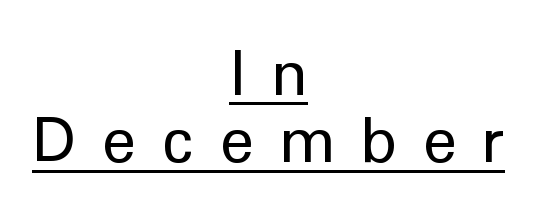
The image shows 71 px regular-weight sans-serif type, upright; set centered, tight line spacing (0.95x), unusually wide letter spacing (+0.36 em), underlined; low stroke contrast and a medium x-height.
